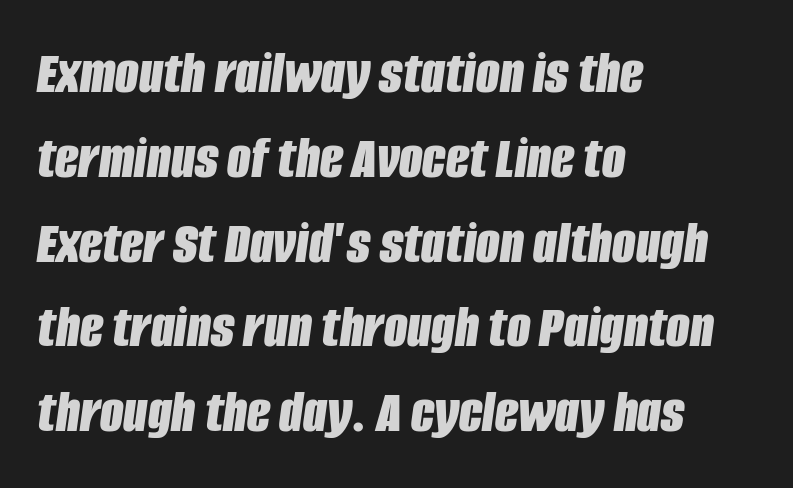
The image shows 61 px bold, condensed type, italic (leaning right); set left-aligned, normal line spacing (1.39x), normal letter spacing, not underlined; low stroke contrast and a large x-height.
